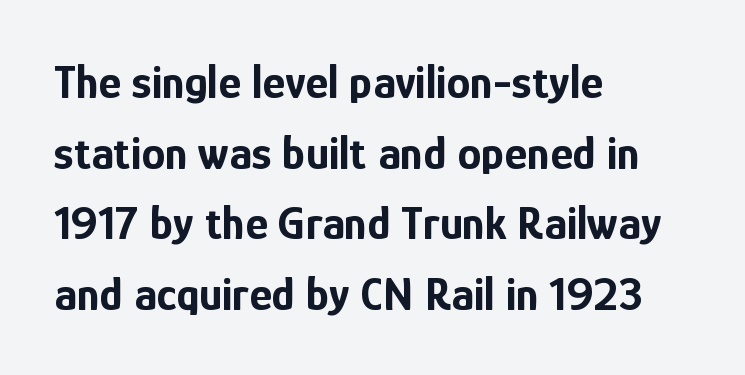
Q: Is the text bold? A: Yes.
Q: Is the text italic (slanted)? A: No, it is upright.
Q: Is the typeface a serif or a sans-serif typeface? A: Sans-serif.
Q: Is the text underlined? A: No.
Q: How is the paragraph aligned? A: Left-aligned.
Q: Is the spacing between letters normal or unusually wide? A: Normal.
Q: Is the spacing between lines tight, normal or loose? A: Normal.
Q: Width (condensed, normal, or wide)? A: Condensed.
Q: Stroke contrast? A: Low.
Q: x-height? A: Medium.
Q: Monospaced? A: No.
